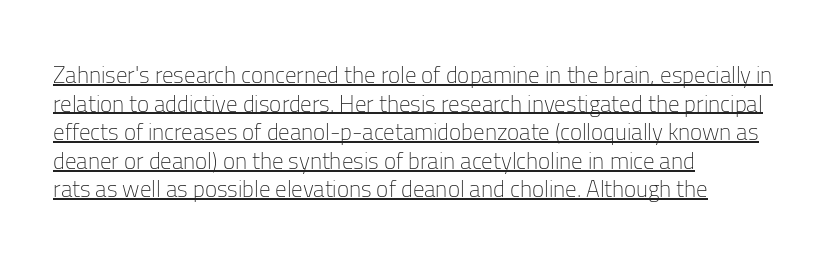
Between one letter and the next there's only the usual sliver of space. Leftover space on each line is placed entirely after the last word. The letters stand upright; this is a roman face. No heavy texture on the line: the type isn't bold. Underline: present.
